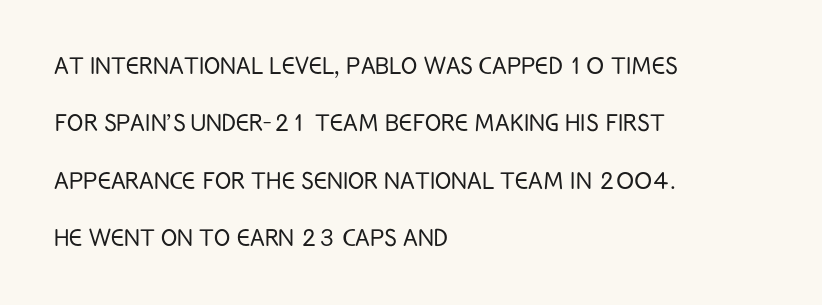
The image shows 30 px light, condensed sans-serif type, upright; set left-aligned, loose line spacing (1.91x), normal letter spacing, not underlined; low stroke contrast and a large x-height.
